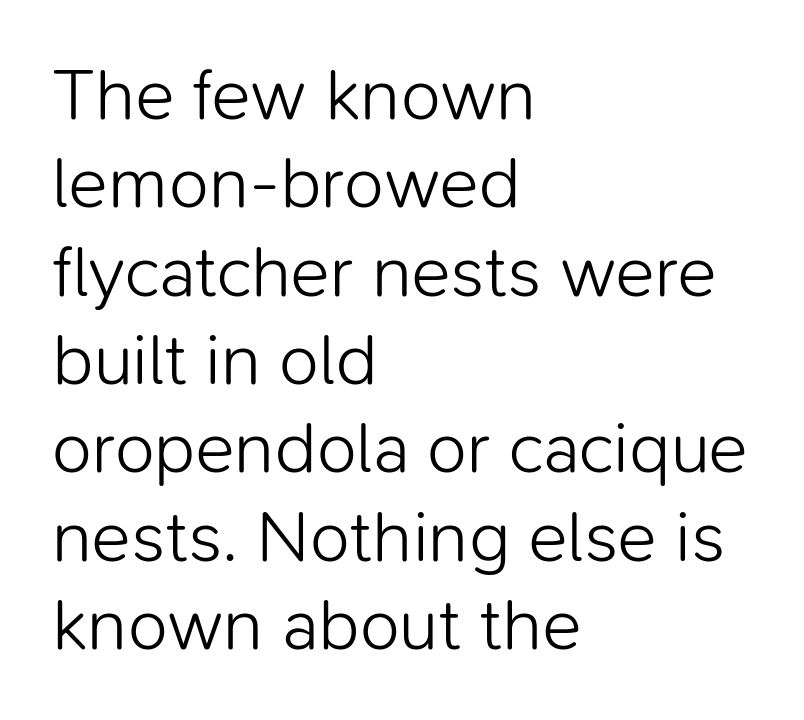
A typesetter would mark this as roman, not italic. These lines are rendered in a variable-pitch font. Rule under the text: the space is simply empty. Tracking here is standard; glyphs follow each other at the usual distance. Typographically, this falls in the sans-serif category.
